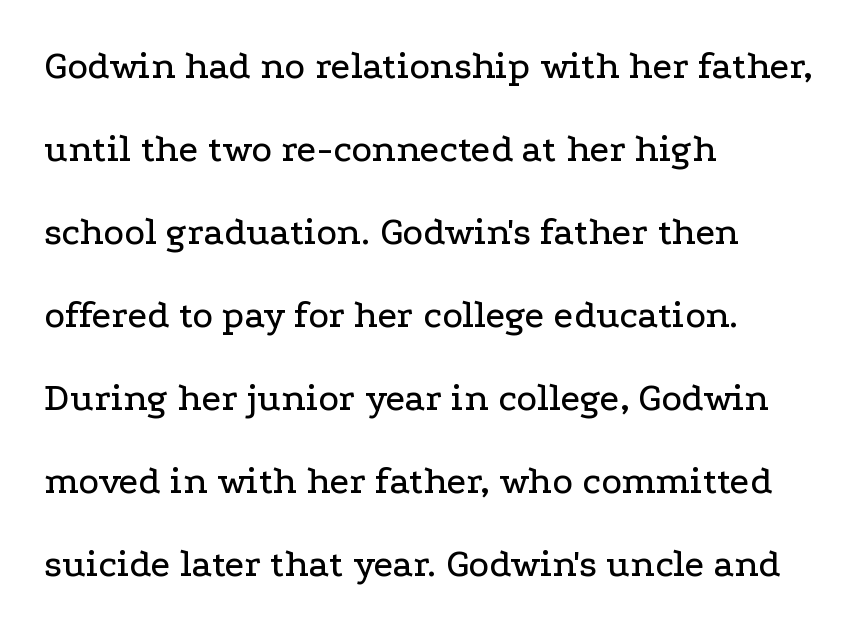
The image shows 39 px wide serif type, upright; set left-aligned, loose line spacing (2.13x), normal letter spacing, not underlined; low stroke contrast and a medium x-height.
